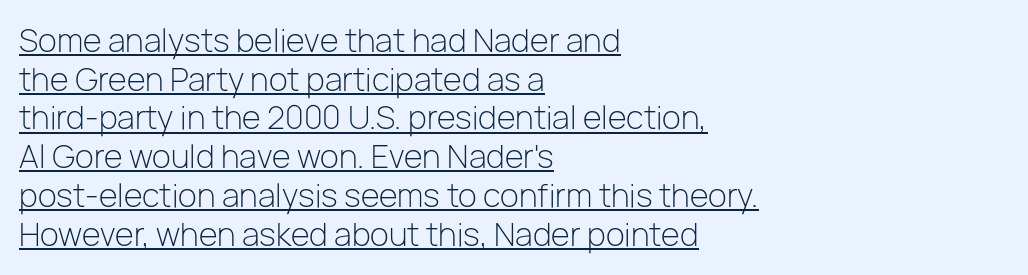
Q: Is the text bold? A: No.
Q: Is the text italic (slanted)? A: No, it is upright.
Q: Is the typeface a serif or a sans-serif typeface? A: Sans-serif.
Q: Is the text underlined? A: Yes.
Q: How is the paragraph aligned? A: Left-aligned.
Q: Is the spacing between letters normal or unusually wide? A: Normal.
Q: Is the spacing between lines tight, normal or loose? A: Normal.
Q: Width (condensed, normal, or wide)? A: Normal.
Q: Stroke contrast? A: Low.
Q: x-height? A: Medium.
Q: Monospaced? A: No.
